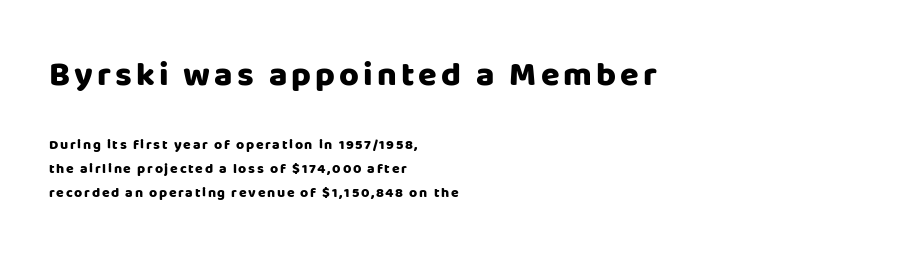
{"serif": "no", "italic": "no", "bold": "yes", "weight": "heavy", "width": "normal", "stroke_contrast": "low", "x_height": "large", "monospaced": "no", "underline": "no", "align": "left", "line_spacing": "normal", "line_spacing_ratio": 1.7, "larger_block": "first", "size_ratio": 2.43, "glyph_px": 34}
